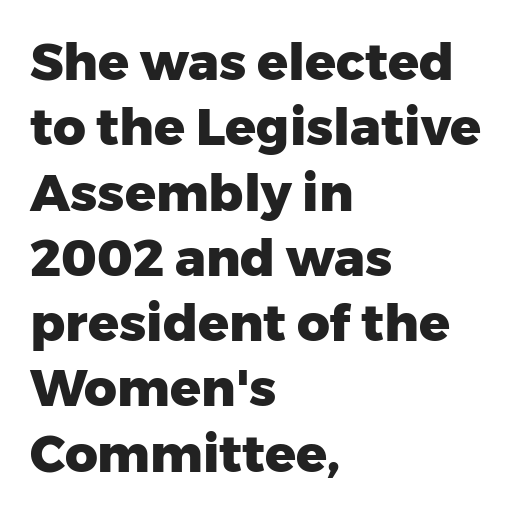
The image shows 51 px heavy sans-serif type, upright; set left-aligned, normal line spacing (1.28x), normal letter spacing, not underlined; low stroke contrast and a medium x-height.
